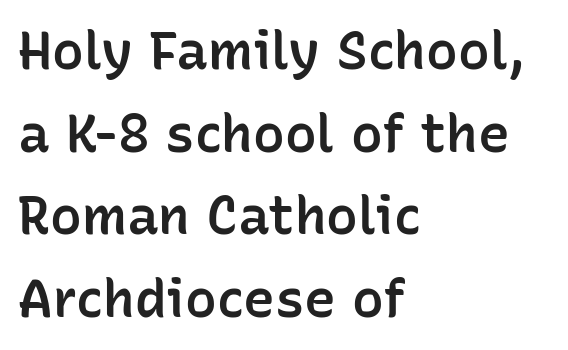
{"serif": "no", "italic": "no", "bold": "semi", "weight": "semibold", "width": "normal", "stroke_contrast": "low", "x_height": "medium", "monospaced": "no", "underline": "no", "align": "left", "line_spacing": "normal", "line_spacing_ratio": 1.56, "letter_spacing": "normal", "letter_spacing_em": 0.0, "glyph_px": 53}
